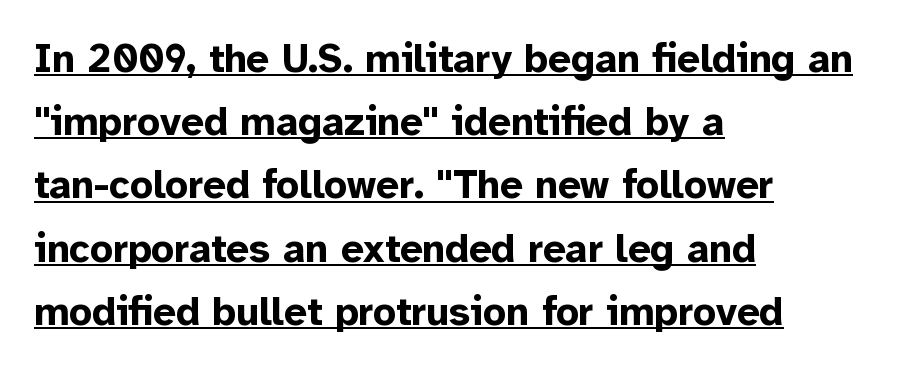
Q: Is the text bold? A: Yes.
Q: Is the text italic (slanted)? A: No, it is upright.
Q: Is the typeface a serif or a sans-serif typeface? A: Sans-serif.
Q: Is the text underlined? A: Yes.
Q: How is the paragraph aligned? A: Left-aligned.
Q: Is the spacing between letters normal or unusually wide? A: Normal.
Q: Is the spacing between lines tight, normal or loose? A: Normal.
Q: Width (condensed, normal, or wide)? A: Normal.
Q: Stroke contrast? A: Low.
Q: x-height? A: Medium.
Q: Monospaced? A: No.
